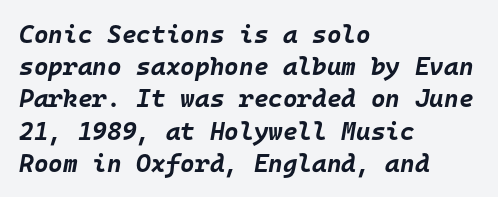
How heavy is the stroke? Heavy — this is a bold. The paragraph shown leans on its left margin. Horizontal bands of white between lines are of average thickness. The letterforms sit shoulder to shoulder at normal distance. The gap between lines stays unmarked.
